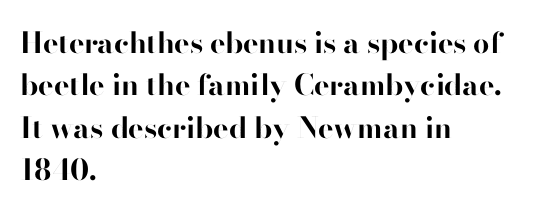
{"serif": "no", "italic": "no", "bold": "yes", "weight": "bold", "width": "normal", "stroke_contrast": "high", "x_height": "small", "monospaced": "no", "underline": "no", "align": "left", "line_spacing": "normal", "line_spacing_ratio": 1.46, "letter_spacing": "normal", "letter_spacing_em": 0.0, "glyph_px": 29}
